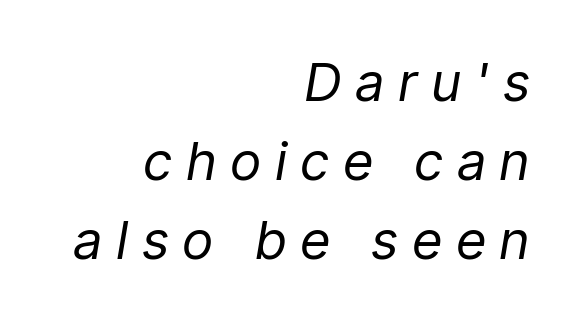
{"italic": "yes", "lean": "right", "slant_degrees": 9, "bold": "no", "weight": "regular", "width": "condensed", "stroke_contrast": "low", "x_height": "medium", "monospaced": "no", "underline": "no", "align": "right", "line_spacing": "normal", "line_spacing_ratio": 1.49, "letter_spacing": "wide", "letter_spacing_em": 0.29, "glyph_px": 53}
